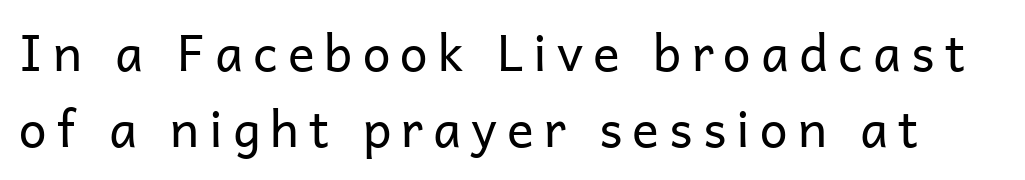
{"serif": "no", "italic": "no", "bold": "no", "weight": "regular", "width": "normal", "stroke_contrast": "low", "x_height": "medium", "monospaced": "no", "underline": "no", "line_spacing": "normal", "line_spacing_ratio": 1.52, "letter_spacing": "wide", "letter_spacing_em": 0.2, "glyph_px": 50}
